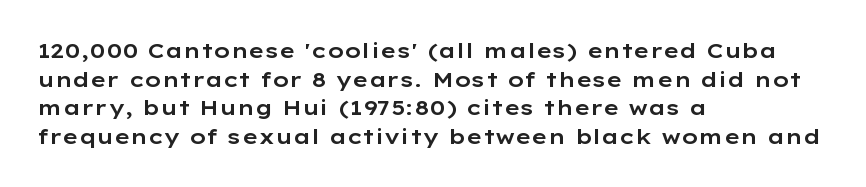
The image shows 21 px text type, upright; set left-aligned, normal line spacing (1.36x), normal letter spacing, not underlined.
